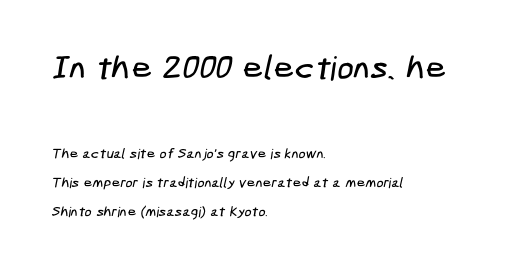
The image shows 33 px condensed sans-serif type; set left-aligned, loose line spacing (2.08x), normal letter spacing, not underlined; the first (top) block is 2.36x larger; low stroke contrast and a medium x-height.
